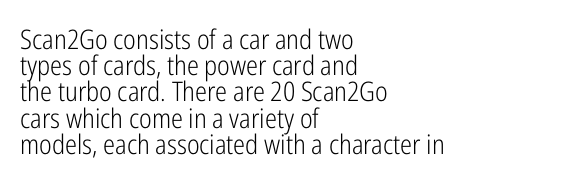
Q: Is the text bold? A: No.
Q: Is the text italic (slanted)? A: No, it is upright.
Q: Is the text underlined? A: No.
Q: How is the paragraph aligned? A: Left-aligned.
Q: Is the spacing between letters normal or unusually wide? A: Normal.
Q: Is the spacing between lines tight, normal or loose? A: Tight.
